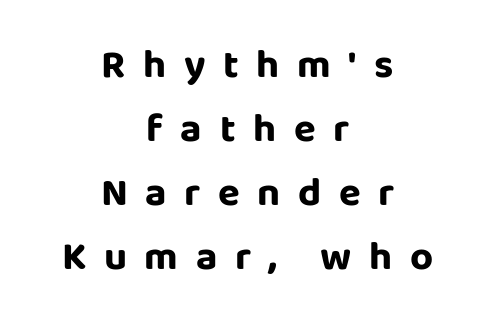
The image shows 40 px bold sans-serif type, upright; set centered, normal line spacing (1.6x), unusually wide letter spacing (+0.44 em), not underlined; low stroke contrast and a large x-height.
